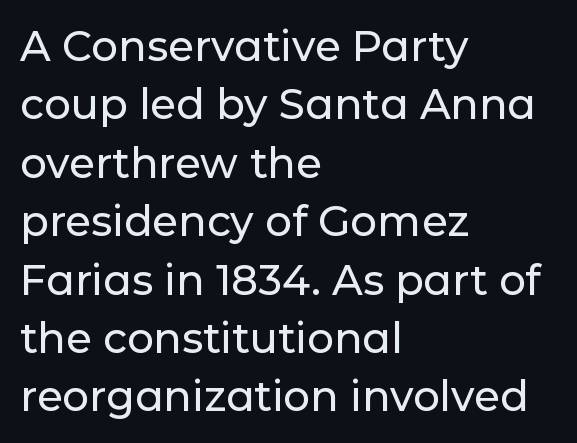
{"serif": "no", "italic": "no", "width": "normal", "stroke_contrast": "low", "x_height": "medium", "monospaced": "no", "underline": "no", "align": "left", "line_spacing": "normal", "line_spacing_ratio": 1.39, "letter_spacing": "normal", "letter_spacing_em": 0.0, "glyph_px": 42}
